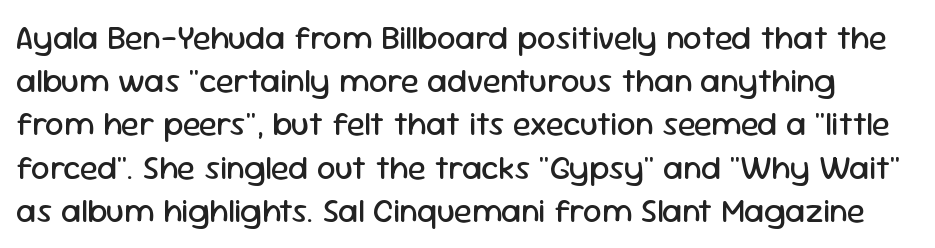
The image shows 33 px regular-weight sans-serif type, upright; set normal line spacing (1.31x), normal letter spacing, not underlined; low stroke contrast and a medium x-height.
